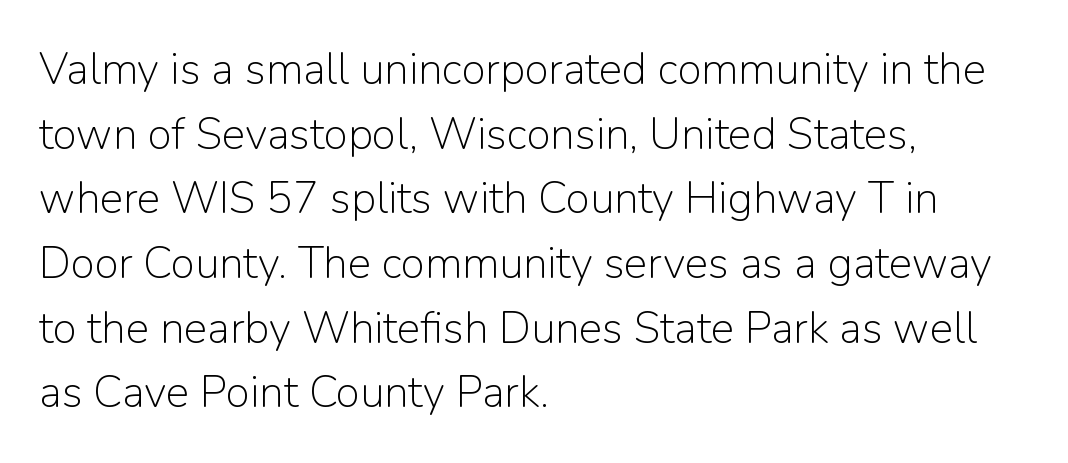
The image shows 44 px light sans-serif type, upright; set left-aligned, normal line spacing (1.47x), normal letter spacing, not underlined; low stroke contrast and a medium x-height.
